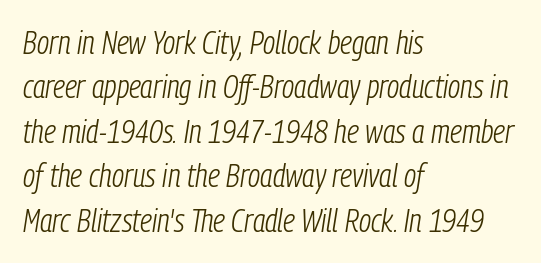
Q: Is the text bold? A: No.
Q: Is the text italic (slanted)? A: Yes, it leans right by about 9 degrees.
Q: Is the text underlined? A: No.
Q: How is the paragraph aligned? A: Left-aligned.
Q: Is the spacing between letters normal or unusually wide? A: Normal.
Q: Is the spacing between lines tight, normal or loose? A: Normal.
Q: Width (condensed, normal, or wide)? A: Condensed.
Q: Stroke contrast? A: Low.
Q: x-height? A: Medium.
Q: Monospaced? A: No.
